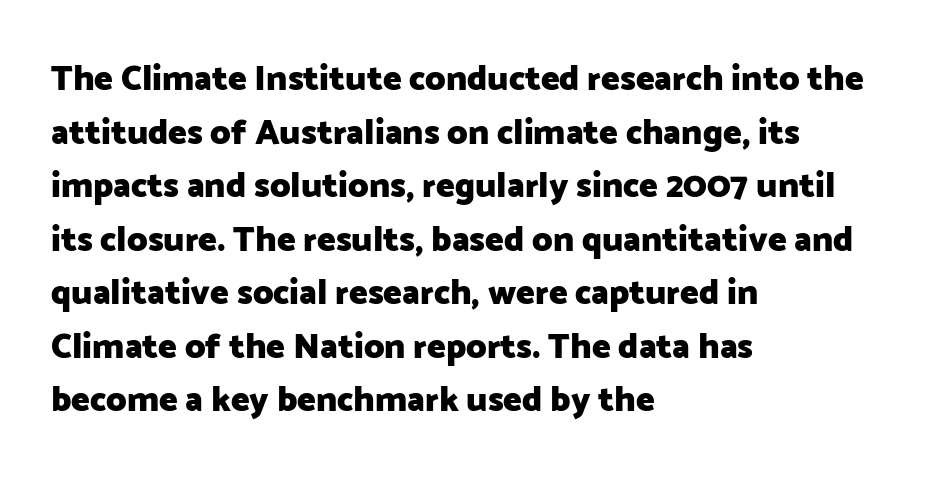
Q: Is the text bold? A: Yes.
Q: Is the text italic (slanted)? A: No, it is upright.
Q: Is the typeface a serif or a sans-serif typeface? A: Sans-serif.
Q: Is the text underlined? A: No.
Q: How is the paragraph aligned? A: Left-aligned.
Q: Is the spacing between letters normal or unusually wide? A: Normal.
Q: Is the spacing between lines tight, normal or loose? A: Normal.
Q: Width (condensed, normal, or wide)? A: Normal.
Q: Stroke contrast? A: Low.
Q: x-height? A: Medium.
Q: Monospaced? A: No.
